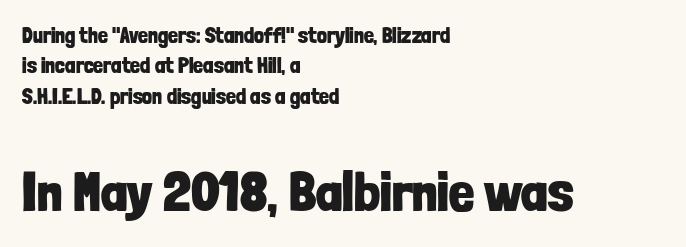
Q: Is the text bold? A: Yes.
Q: Is the text italic (slanted)? A: No, it is upright.
Q: Is the typeface a serif or a sans-serif typeface? A: Sans-serif.
Q: Is the text underlined? A: No.
Q: How is the paragraph aligned? A: Left-aligned.
Q: Is the spacing between letters normal or unusually wide? A: Normal.
Q: Is the spacing between lines tight, normal or loose? A: Normal.
Q: Which block of text is set in a larger size, the first (top) or the second (bottom)? A: The second (bottom) one.
Q: Width (condensed, normal, or wide)? A: Condensed.
Q: Stroke contrast? A: Low.
Q: x-height? A: Medium.
Q: Monospaced? A: No.
